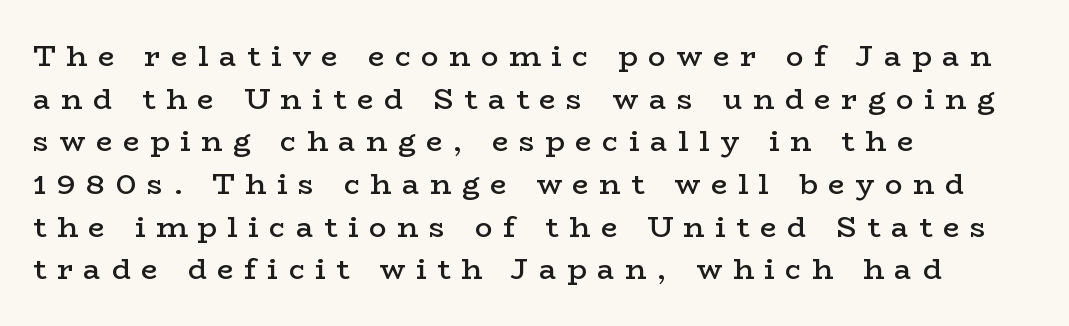
{"serif": "yes", "italic": "no", "bold": "semi", "weight": "semibold", "width": "wide", "stroke_contrast": "low", "x_height": "medium", "monospaced": "no", "underline": "no", "align": "left", "line_spacing": "normal", "line_spacing_ratio": 1.47, "letter_spacing": "wide", "letter_spacing_em": 0.37, "glyph_px": 29}
